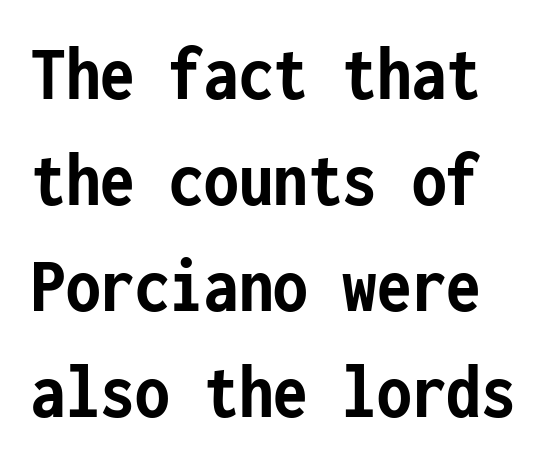
{"serif": "no", "italic": "no", "bold": "yes", "weight": "semibold", "width": "condensed", "stroke_contrast": "low", "x_height": "medium", "monospaced": "yes", "underline": "no", "line_spacing": "normal", "line_spacing_ratio": 1.34, "letter_spacing": "normal", "letter_spacing_em": 0.0, "glyph_px": 79}
